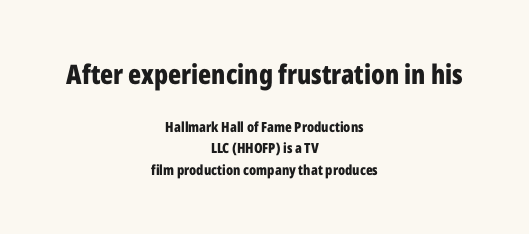
The rendering uses a bold face; every stroke is thick and dark. These lines sit exactly where default settings would place them. The whitespace from short lines is split evenly between both sides. Glyph-to-glyph distance matches everyday printed text.
